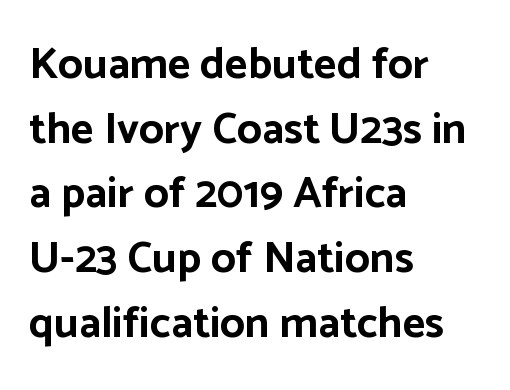
{"serif": "no", "italic": "no", "bold": "yes", "weight": "bold", "width": "normal", "stroke_contrast": "low", "x_height": "medium", "monospaced": "no", "underline": "no", "align": "left", "line_spacing": "normal", "line_spacing_ratio": 1.47, "letter_spacing": "normal", "letter_spacing_em": 0.0, "glyph_px": 44}
